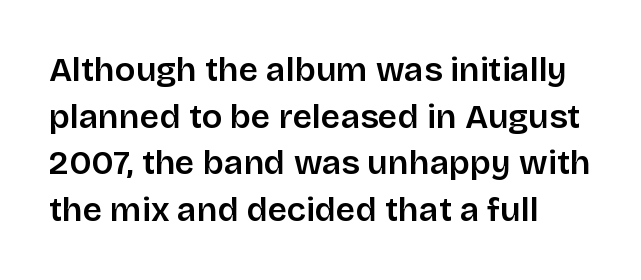
Q: Is the text italic (slanted)? A: No, it is upright.
Q: Is the typeface a serif or a sans-serif typeface? A: Sans-serif.
Q: Is the text underlined? A: No.
Q: Is the spacing between letters normal or unusually wide? A: Normal.
Q: Is the spacing between lines tight, normal or loose? A: Normal.
Q: Width (condensed, normal, or wide)? A: Normal.
Q: Stroke contrast? A: Low.
Q: x-height? A: Large.
Q: Monospaced? A: No.
